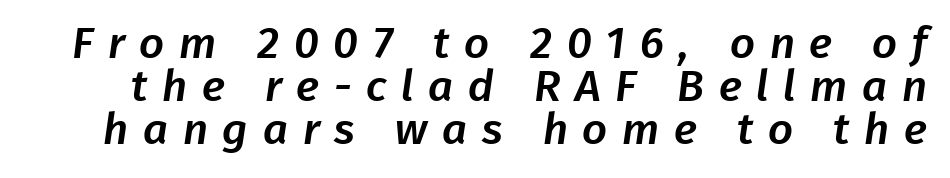
Q: Is the typeface a serif or a sans-serif typeface? A: Sans-serif.
Q: Is the text underlined? A: No.
Q: Is the spacing between letters normal or unusually wide? A: Unusually wide.
Q: Is the spacing between lines tight, normal or loose? A: Tight.
Q: Width (condensed, normal, or wide)? A: Normal.
Q: Stroke contrast? A: Low.
Q: x-height? A: Medium.
Q: Monospaced? A: No.
